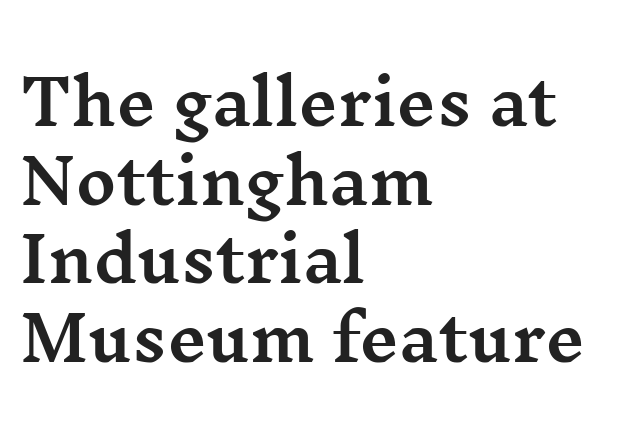
The letterforms sit shoulder to shoulder at normal distance. Looks like regular typesetting: each glyph gets only the width it needs. Quick note: interline space is typical. The baseline area is clear. Stroke terminals: seriffed. The text block is weighted toward the left margin, trailing off unevenly rightward.
